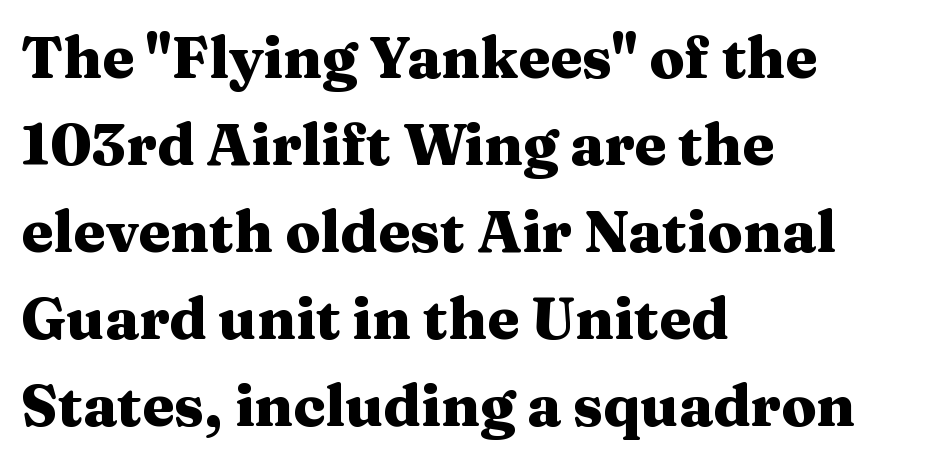
Q: Is the text bold? A: Yes.
Q: Is the text italic (slanted)? A: No, it is upright.
Q: Is the typeface a serif or a sans-serif typeface? A: Serif.
Q: Is the text underlined? A: No.
Q: How is the paragraph aligned? A: Left-aligned.
Q: Is the spacing between letters normal or unusually wide? A: Normal.
Q: Is the spacing between lines tight, normal or loose? A: Normal.
Q: Width (condensed, normal, or wide)? A: Wide.
Q: Stroke contrast? A: Medium.
Q: x-height? A: Medium.
Q: Monospaced? A: No.
